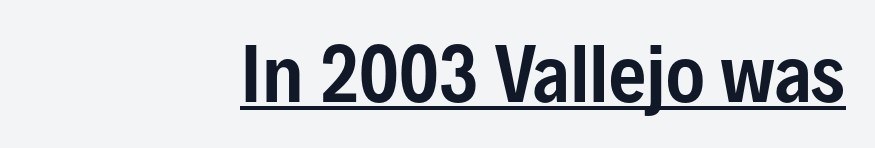
Q: Is the text italic (slanted)? A: No, it is upright.
Q: Is the typeface a serif or a sans-serif typeface? A: Sans-serif.
Q: Is the text underlined? A: Yes.
Q: How is the paragraph aligned? A: Right-aligned.
Q: Is the spacing between letters normal or unusually wide? A: Normal.
Q: Width (condensed, normal, or wide)? A: Condensed.
Q: Stroke contrast? A: Low.
Q: x-height? A: Medium.
Q: Monospaced? A: No.
